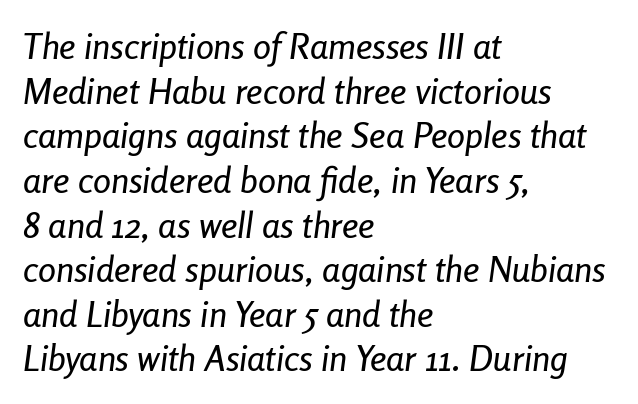
The image shows 36 px condensed type, italic (leaning right); set left-aligned, line spacing 1.24x, normal letter spacing, not underlined; low stroke contrast and a medium x-height.
